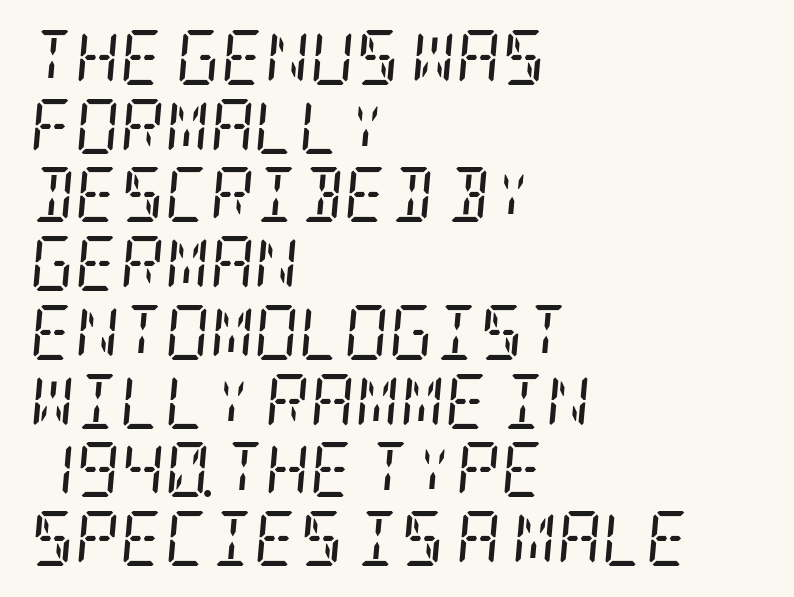
Style check: oblique. Default kerning and tracking; the words read as compact shapes. Unmarked baselines from the first word to the last. One glance says typical: line gaps are just what's usual. Stems and bowls with no extra thickness — not bold.
